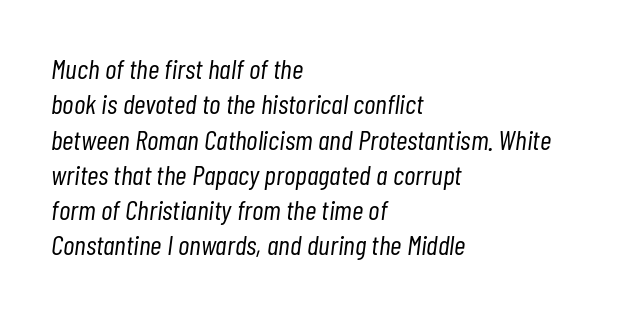
{"italic": "yes", "lean": "right", "slant_degrees": 7, "bold": "no", "weight": "light", "width": "condensed", "stroke_contrast": "low", "x_height": "medium", "monospaced": "no", "underline": "no", "align": "left", "line_spacing": "normal", "line_spacing_ratio": 1.26, "letter_spacing": "normal", "letter_spacing_em": 0.0, "glyph_px": 28}
